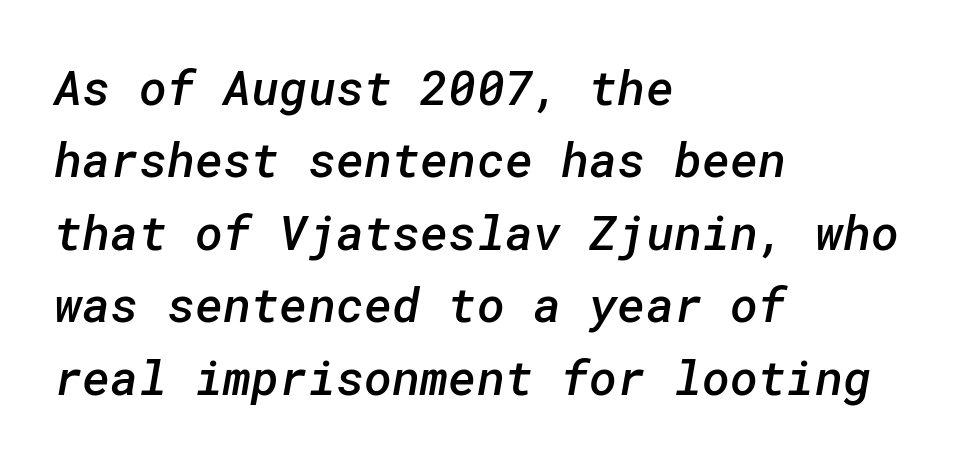
Between one letter and the next there's only the usual sliver of space. Semibold letterforms, between regular and bold. Left-aligned paragraph, ragged on the right. Baseline-to-baseline distance is the conventional proportion of letter height.
